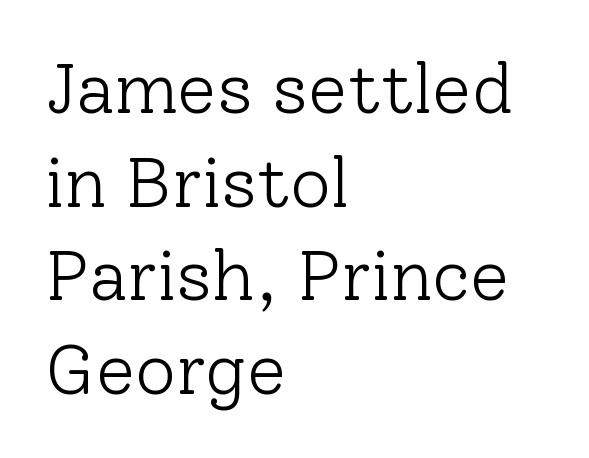
The image shows 71 px light serif type, upright; set left-aligned, normal line spacing (1.32x), normal letter spacing, not underlined; low stroke contrast and a medium x-height.
